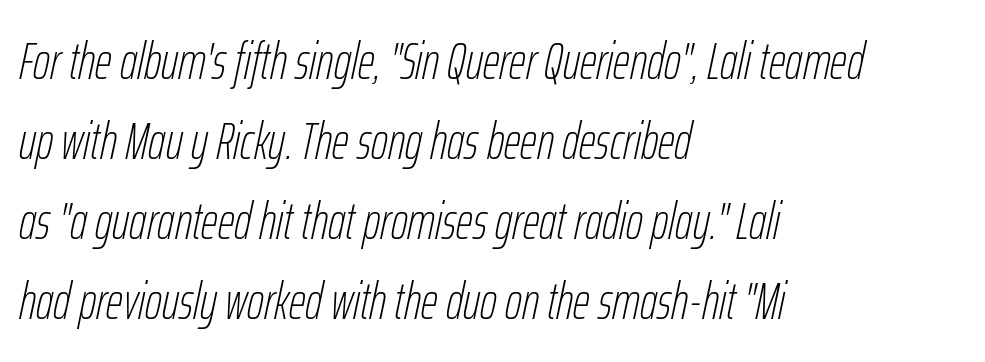
The image shows 52 px thin, condensed type, italic (leaning right); set left-aligned, normal line spacing (1.54x), normal letter spacing, not underlined; low stroke contrast and a medium x-height.
